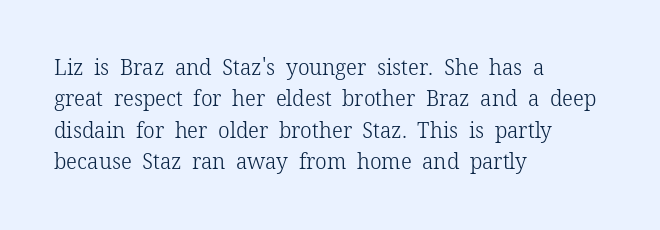
Q: Is the text bold? A: No.
Q: Is the text italic (slanted)? A: No, it is upright.
Q: Is the text underlined? A: No.
Q: How is the paragraph aligned? A: Left-aligned.
Q: Is the spacing between letters normal or unusually wide? A: Normal.
Q: Is the spacing between lines tight, normal or loose? A: Normal.
